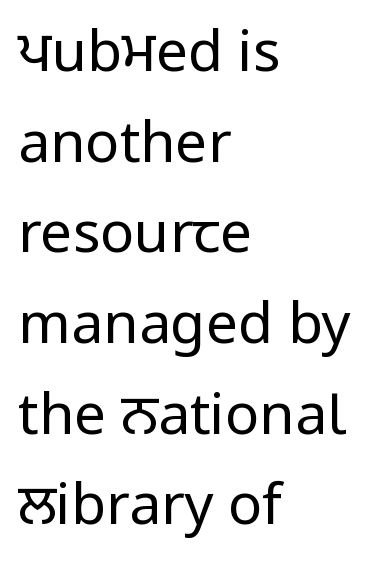
The image shows 57 px regular-weight sans-serif type, upright; set left-aligned, normal line spacing (1.59x), normal letter spacing, not underlined; low stroke contrast and a medium x-height.
